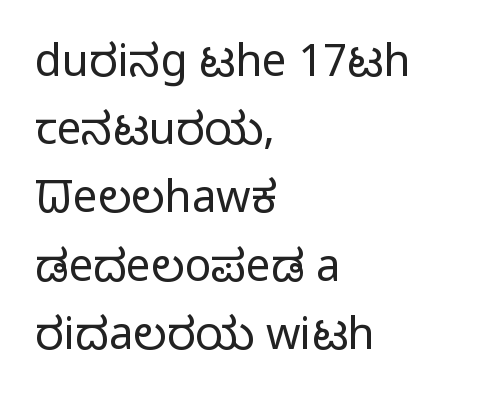
Q: Is the text bold? A: No.
Q: Is the text italic (slanted)? A: No, it is upright.
Q: Is the typeface a serif or a sans-serif typeface? A: Sans-serif.
Q: Is the text underlined? A: No.
Q: How is the paragraph aligned? A: Left-aligned.
Q: Is the spacing between letters normal or unusually wide? A: Normal.
Q: Is the spacing between lines tight, normal or loose? A: Normal.
Q: Width (condensed, normal, or wide)? A: Condensed.
Q: Stroke contrast? A: Low.
Q: x-height? A: Large.
Q: Monospaced? A: No.
